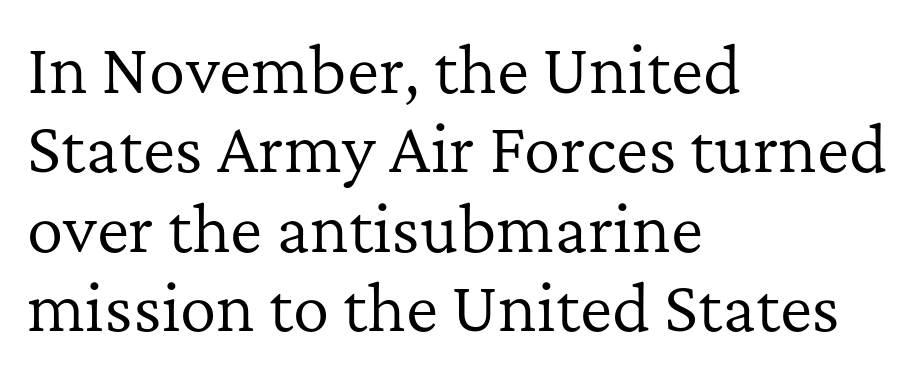
Q: Is the text bold? A: No.
Q: Is the text italic (slanted)? A: No, it is upright.
Q: Is the typeface a serif or a sans-serif typeface? A: Serif.
Q: Is the text underlined? A: No.
Q: How is the paragraph aligned? A: Left-aligned.
Q: Is the spacing between letters normal or unusually wide? A: Normal.
Q: Is the spacing between lines tight, normal or loose? A: Normal.
Q: Width (condensed, normal, or wide)? A: Normal.
Q: Stroke contrast? A: Low.
Q: x-height? A: Medium.
Q: Monospaced? A: No.
